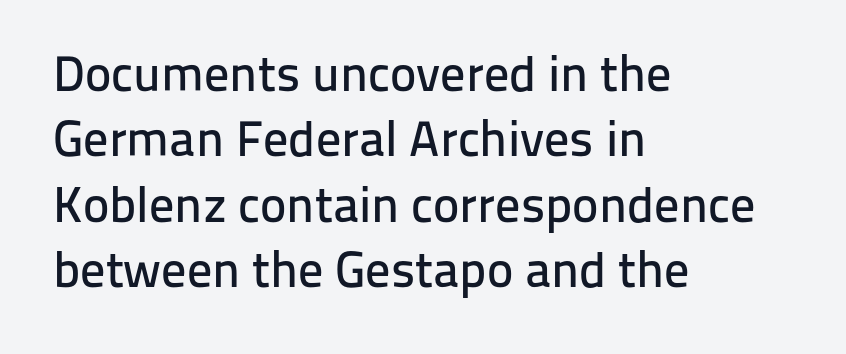
{"serif": "no", "italic": "no", "width": "normal", "stroke_contrast": "low", "x_height": "medium", "monospaced": "no", "underline": "no", "align": "left", "line_spacing": "normal", "line_spacing_ratio": 1.31, "letter_spacing": "normal", "letter_spacing_em": 0.0, "glyph_px": 50}
